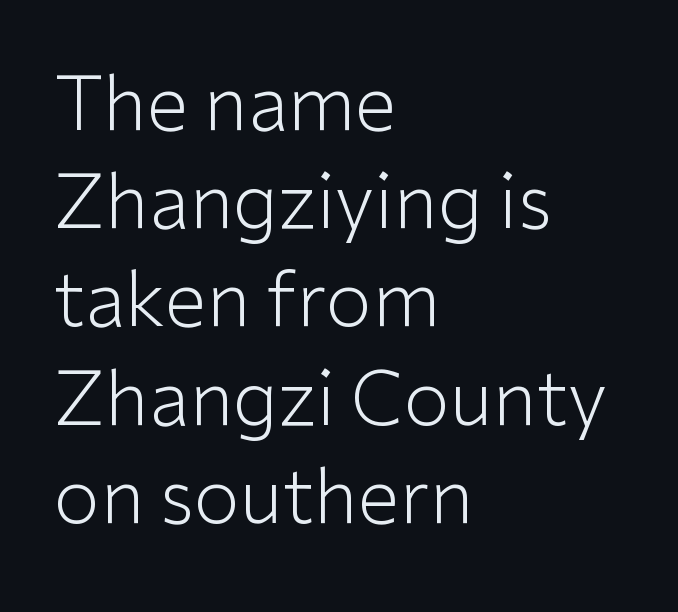
{"serif": "no", "italic": "no", "bold": "no", "weight": "light", "width": "normal", "stroke_contrast": "low", "x_height": "medium", "monospaced": "no", "underline": "no", "align": "left", "line_spacing": "normal", "line_spacing_ratio": 1.31, "letter_spacing": "normal", "letter_spacing_em": 0.0, "glyph_px": 75}
